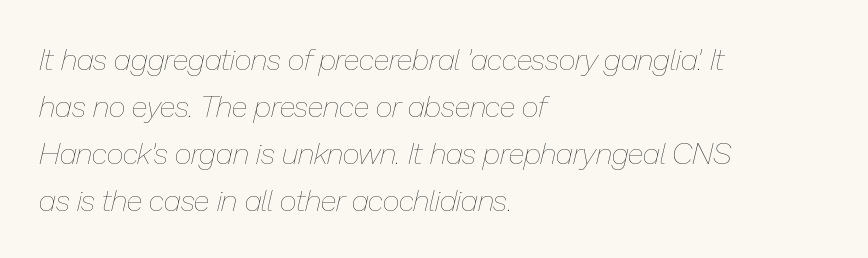
The image shows 30 px thin type, italic (leaning right); set left-aligned, normal line spacing (1.57x), normal letter spacing, not underlined; low stroke contrast and a medium x-height.
